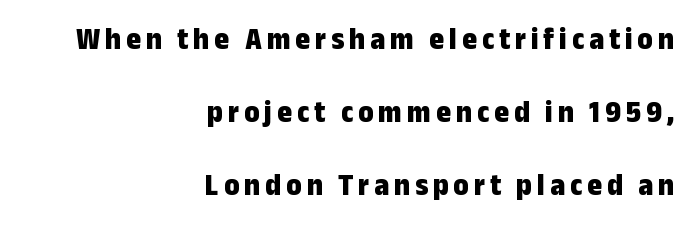
The image shows 32 px bold, condensed sans-serif type, upright; set right-aligned, loose line spacing (2.28x), not underlined; low stroke contrast and a medium x-height.
